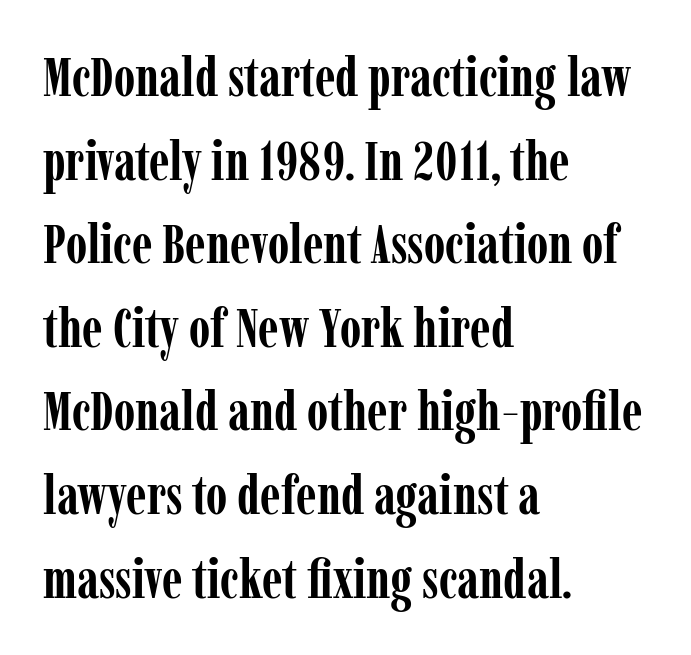
To sum up the face: it has serifs. Descenders hang freely into open space. The paragraph shown leans on its left margin. Do the characters align in a grid? No, the font is proportional.
